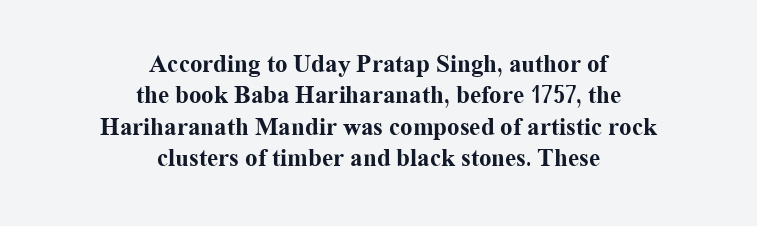
How would I describe the line gaps? Plain and ordinary. Typeset on center — no edge is straight. Default kerning and tracking; the words read as compact shapes. Every letter is thick-stroked: bold, no question. Ordinary non-slanted type is in use.
